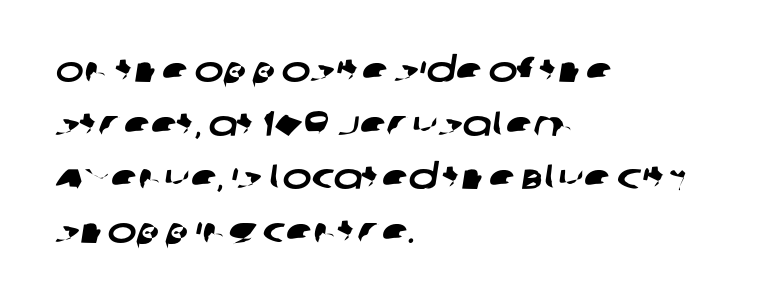
The image shows 35 px wide sans-serif type; set left-aligned, normal line spacing (1.53x), normal letter spacing, not underlined; low stroke contrast and a large x-height.
